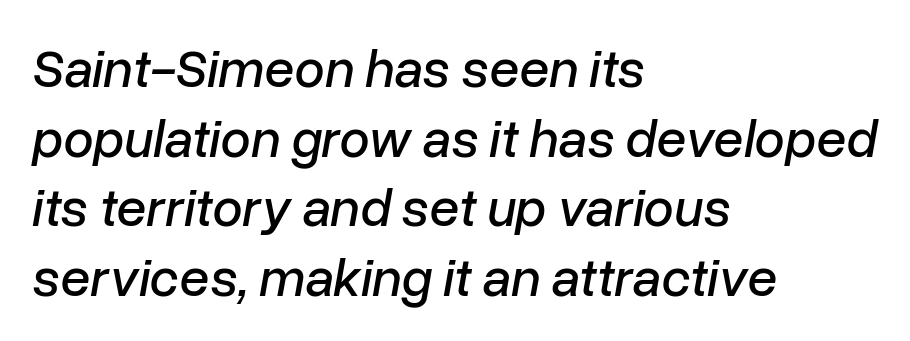
The image shows 54 px text type, italic (leaning right); set left-aligned, normal line spacing (1.29x), normal letter spacing, not underlined; low stroke contrast and a medium x-height.
